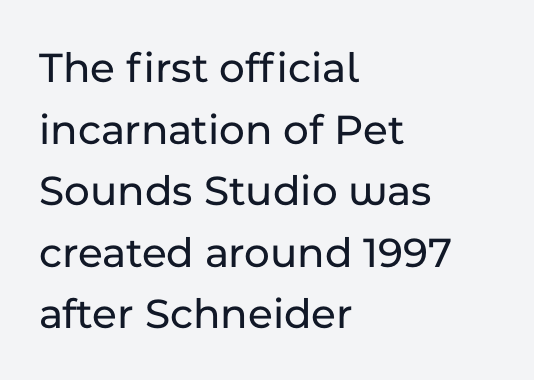
{"serif": "no", "italic": "no", "width": "normal", "stroke_contrast": "low", "x_height": "medium", "monospaced": "no", "underline": "no", "align": "left", "line_spacing": "normal", "line_spacing_ratio": 1.4, "letter_spacing": "normal", "letter_spacing_em": 0.0, "glyph_px": 44}
